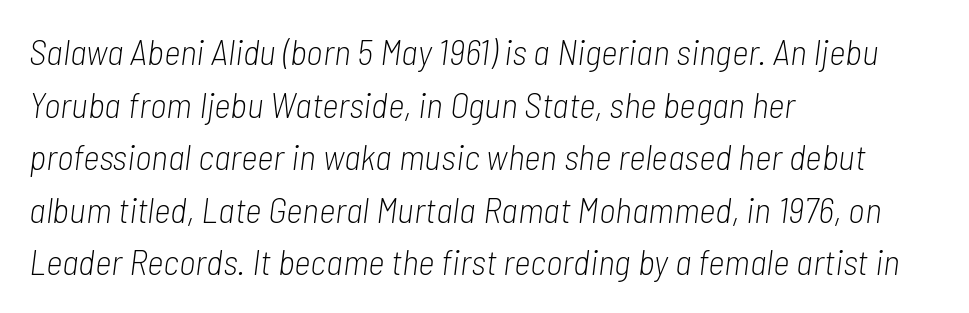
Characters are canted at an angle relative to the baseline's perpendicular. Proportional: the letters do not fall into vertical columns. Leading: standard. Each row of text sits above clean, open space. Casual observation: everything's shoved over to the left.
